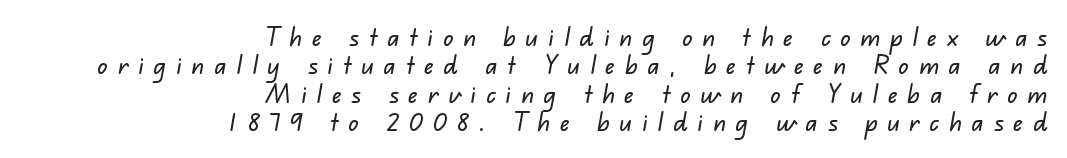
The image shows 26 px text type; set right-aligned, tight line spacing (1.09x), unusually wide letter spacing (+0.38 em), not underlined.
